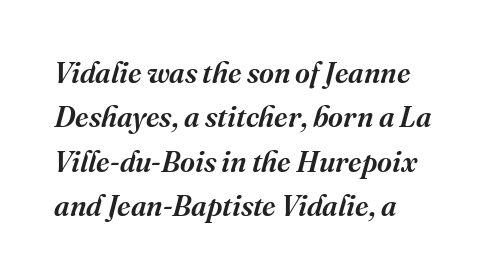
{"serif": "yes", "italic": "yes", "lean": "right", "slant_degrees": 16, "width": "normal", "stroke_contrast": "medium", "x_height": "medium", "monospaced": "no", "underline": "no", "align": "left", "line_spacing": "normal", "line_spacing_ratio": 1.53, "letter_spacing": "normal", "letter_spacing_em": 0.0, "glyph_px": 29}
